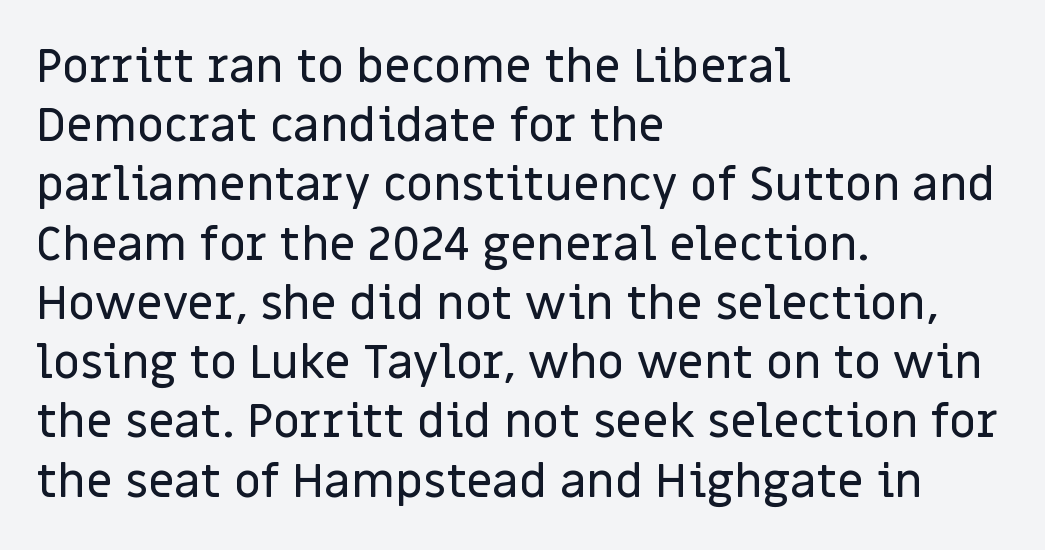
The image shows 47 px sans-serif type, upright; set left-aligned, normal line spacing (1.26x), normal letter spacing, not underlined; low stroke contrast and a large x-height.
